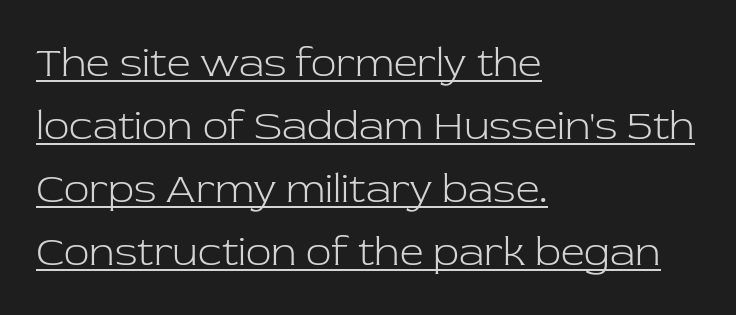
Typeset ragged right — the left edge is the straight one. Underlining? Definitely there. These lines sit exactly where default settings would place them. Between one letter and the next there's only the usual sliver of space.
